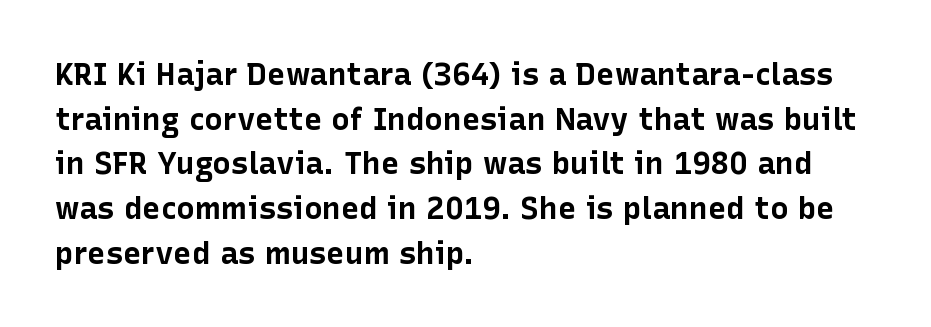
The glyphs are unaccompanied by any horizontal stroke below them. You could call the tracking neutral — neither tight nor loose. Stroke thickness is high; the sample reads as a true bold. Italic? Not at all — the glyphs are vertical. The face used here is proportionally spaced, like ordinary book or web type.
